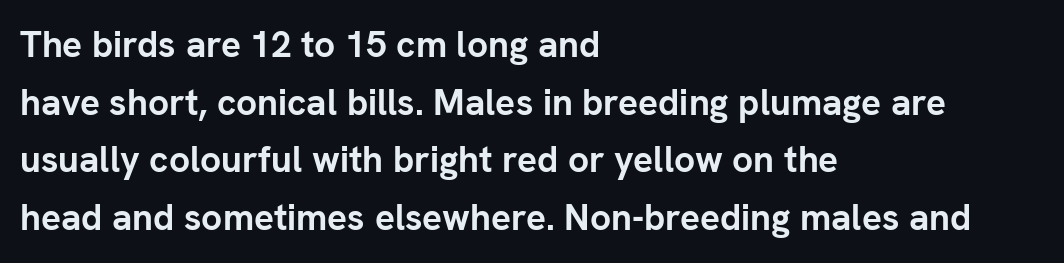
The image shows 37 px semibold sans-serif type, upright; set left-aligned, normal line spacing (1.56x), normal letter spacing, not underlined; low stroke contrast and a medium x-height.
